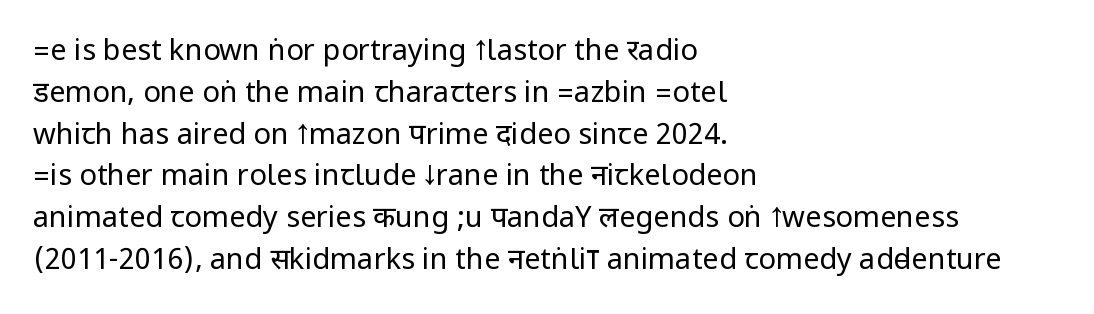
Bold? No — there's no thickening of the strokes. Does the copy run flush right? No — it runs flush left. Characters follow at the spacing the type designer built in. This is sans-serif lettering, the kind often seen on screens and signage.
